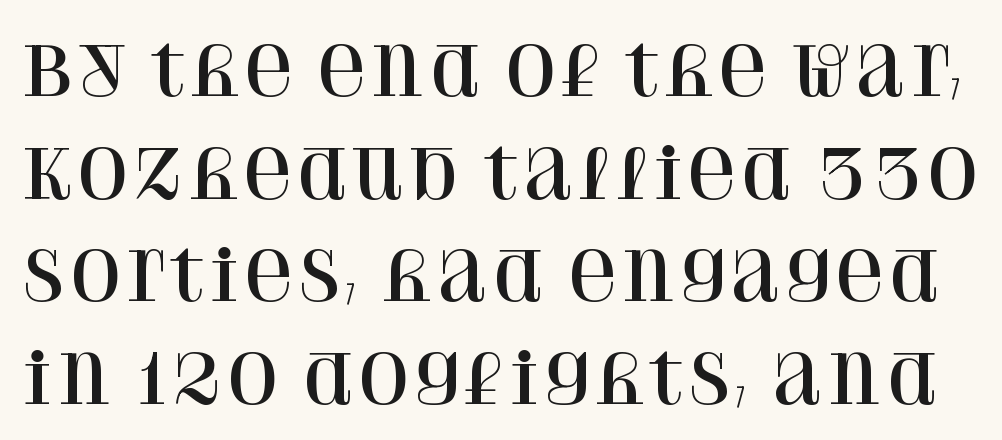
Q: Is the text italic (slanted)? A: No, it is upright.
Q: Is the typeface a serif or a sans-serif typeface? A: Serif.
Q: Is the text underlined? A: No.
Q: Is the spacing between letters normal or unusually wide? A: Normal.
Q: Is the spacing between lines tight, normal or loose? A: Normal.
Q: Width (condensed, normal, or wide)? A: Normal.
Q: Stroke contrast? A: High.
Q: x-height? A: Large.
Q: Monospaced? A: No.
